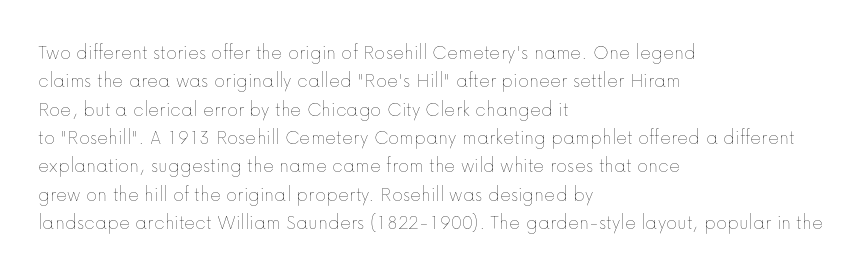
{"italic": "no", "bold": "no", "underline": "no", "align": "left", "line_spacing": "normal", "line_spacing_ratio": 1.35, "letter_spacing": "normal", "letter_spacing_em": 0.0, "glyph_px": 21}
